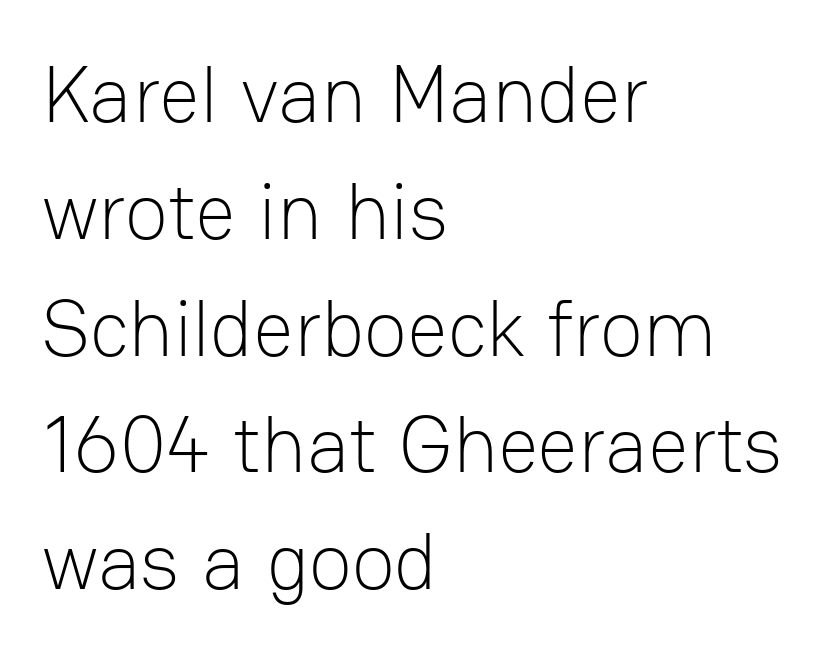
The image shows 80 px light sans-serif type, upright; set left-aligned, normal line spacing (1.46x), normal letter spacing, not underlined; low stroke contrast and a medium x-height.
